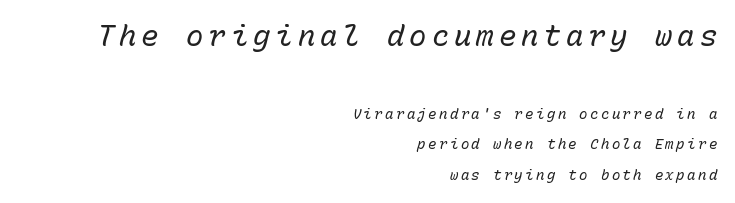
Rule under the text: the space is simply empty. The composition opens big and finishes small. Weight: not bold — regular or lighter. Do the characters align in a grid? Yes, the font is monospaced.
